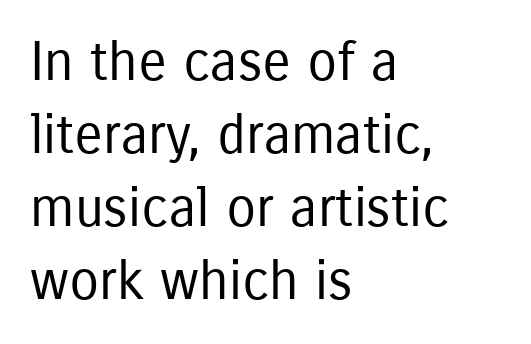
Q: Is the text bold? A: No.
Q: Is the text italic (slanted)? A: No, it is upright.
Q: Is the typeface a serif or a sans-serif typeface? A: Sans-serif.
Q: Is the text underlined? A: No.
Q: How is the paragraph aligned? A: Left-aligned.
Q: Is the spacing between letters normal or unusually wide? A: Normal.
Q: Is the spacing between lines tight, normal or loose? A: Normal.
Q: Width (condensed, normal, or wide)? A: Condensed.
Q: Stroke contrast? A: Low.
Q: x-height? A: Medium.
Q: Monospaced? A: No.
